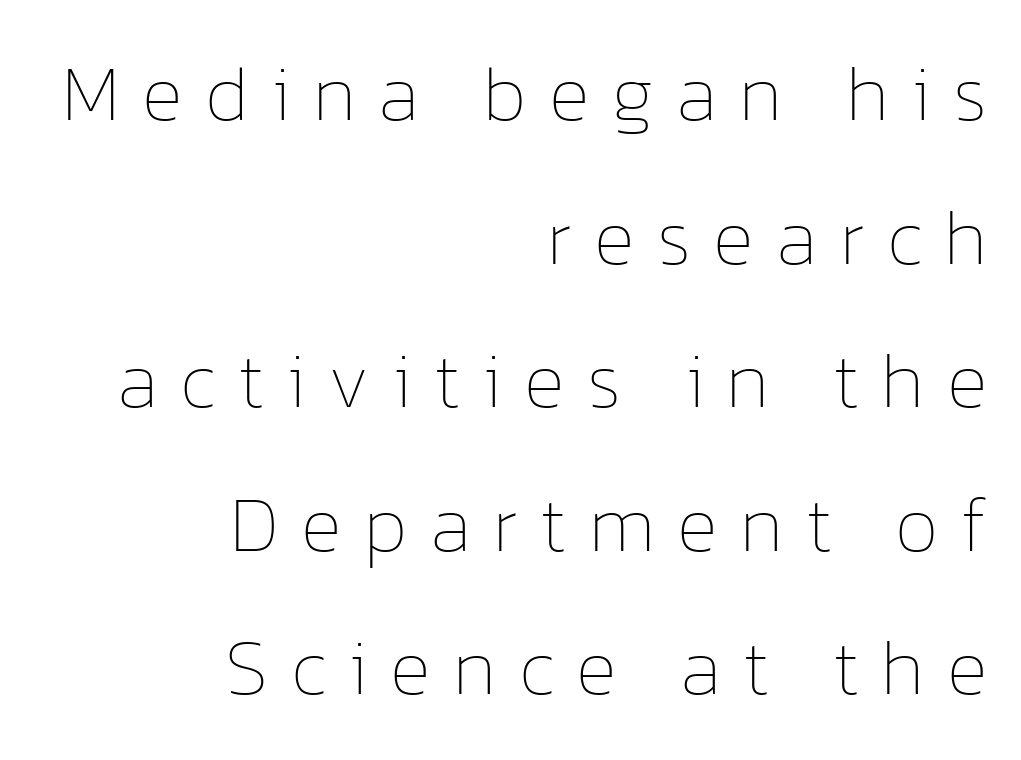
Q: Is the text bold? A: No.
Q: Is the text italic (slanted)? A: No, it is upright.
Q: Is the text underlined? A: No.
Q: How is the paragraph aligned? A: Right-aligned.
Q: Is the spacing between letters normal or unusually wide? A: Unusually wide.
Q: Width (condensed, normal, or wide)? A: Normal.
Q: Stroke contrast? A: Low.
Q: x-height? A: Medium.
Q: Monospaced? A: No.
